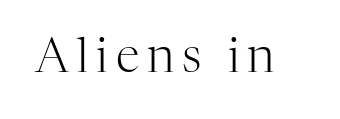
This rendering employs a face with finishing strokes, i.e., a serif. No extra ink here — the face is not bold. Rendered with straight, roman letterforms. Quick note: underline off. Character widths vary here, with narrow letters taking less room than wide ones.
